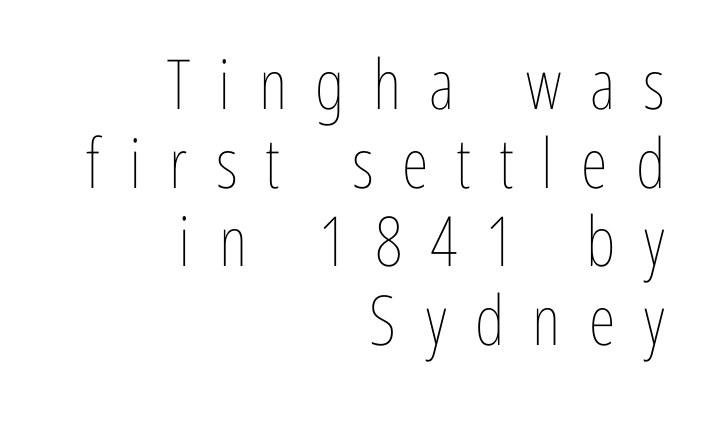
Q: Is the text bold? A: No.
Q: Is the text italic (slanted)? A: No, it is upright.
Q: Is the text underlined? A: No.
Q: How is the paragraph aligned? A: Right-aligned.
Q: Is the spacing between letters normal or unusually wide? A: Unusually wide.
Q: Is the spacing between lines tight, normal or loose? A: Tight.
Q: Width (condensed, normal, or wide)? A: Condensed.
Q: Stroke contrast? A: Low.
Q: x-height? A: Medium.
Q: Monospaced? A: No.
